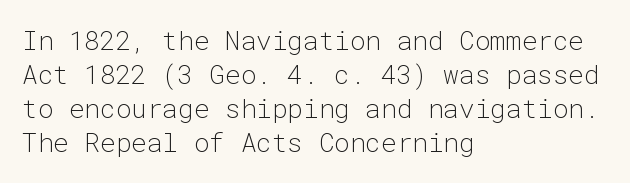
Q: Is the text bold? A: No.
Q: Is the text italic (slanted)? A: No, it is upright.
Q: Is the text underlined? A: No.
Q: How is the paragraph aligned? A: Left-aligned.
Q: Is the spacing between letters normal or unusually wide? A: Normal.
Q: Is the spacing between lines tight, normal or loose? A: Normal.
